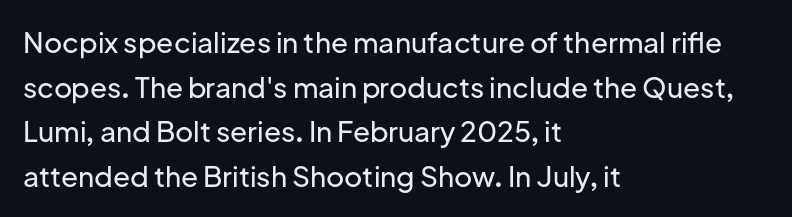
The passage shown is typed in a proportional face where columns would drift. The letters sit at their default tracking, neither squeezed nor spread. This is roman type, the default non-slanted kind. Every row of glyphs begins at an identical x-position on the left.
